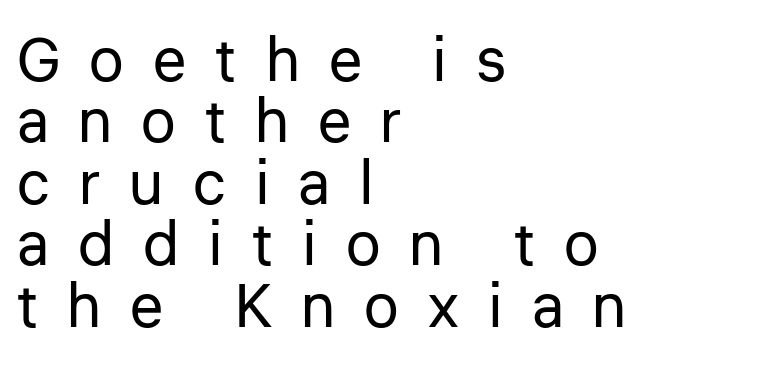
The image shows 62 px regular-weight sans-serif type, upright; set left-aligned, tight line spacing (0.99x), unusually wide letter spacing (+0.47 em), not underlined; low stroke contrast and a medium x-height.
